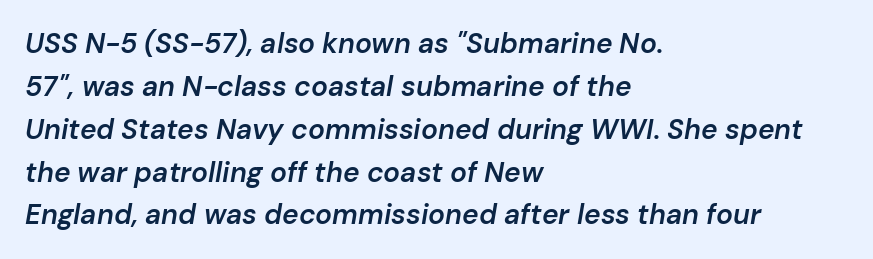
{"italic": "yes", "lean": "right", "slant_degrees": 10, "bold": "semi", "weight": "semibold", "width": "normal", "stroke_contrast": "low", "x_height": "medium", "monospaced": "no", "underline": "no", "align": "left", "line_spacing": "normal", "line_spacing_ratio": 1.53, "letter_spacing": "normal", "letter_spacing_em": 0.0, "glyph_px": 28}
